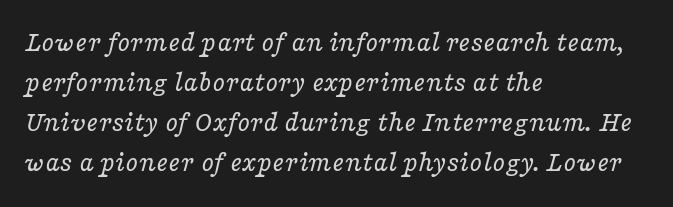
{"serif": "yes", "italic": "yes", "lean": "right", "slant_degrees": 16, "bold": "no", "weight": "regular", "width": "wide", "stroke_contrast": "low", "x_height": "medium", "monospaced": "no", "underline": "no", "align": "left", "line_spacing": "normal", "line_spacing_ratio": 1.38, "letter_spacing": "normal", "letter_spacing_em": 0.0, "glyph_px": 29}
